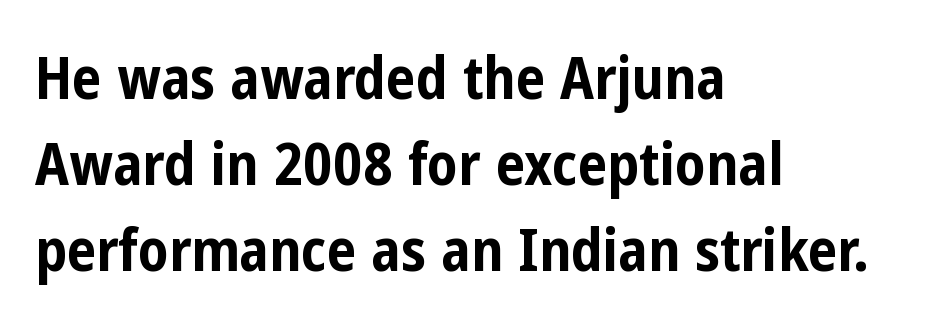
Leftover space on each line is placed entirely after the last word. Default kerning and tracking; the words read as compact shapes. A typesetter would call this proportional, since set widths differ per character. The glyphs in this specimen are sans serif. Reading down the column, the eye jumps a familiar distance to each next line.
